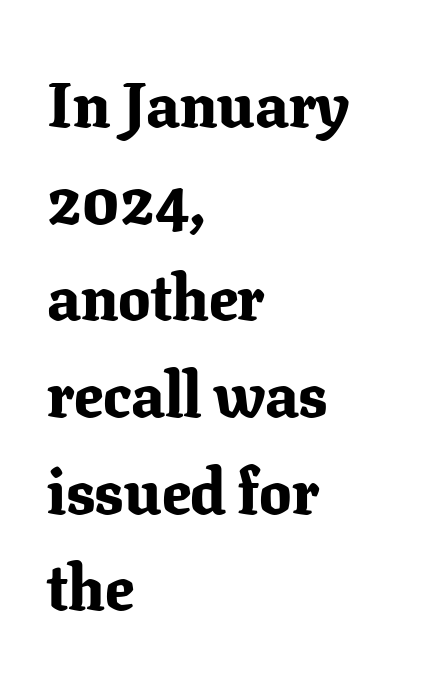
If you drew a ruler down the left edge, every line would touch it. Pretty heavy lettering here — definitely bold. Letterform terminals end in serifs throughout the passage. A typesetter would mark this as roman, not italic. Decoration check: the copy has no underline. Honestly, the row spacing looks completely unremarkable.
